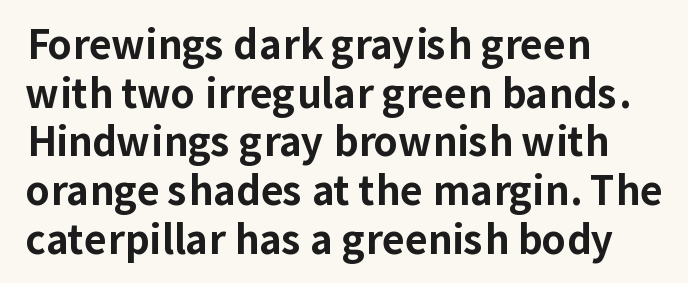
Chunky letters — that's bold for sure. Style check: upright. What's the leading like? Ordinary, nothing unusual. Each line starts at the same left margin while the right side varies.
